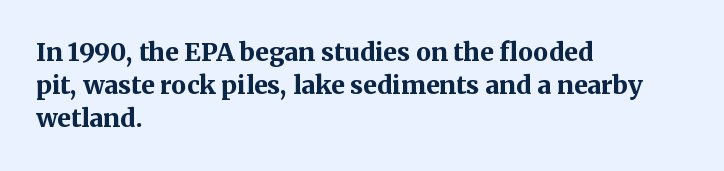
One-word summary of the alignment: left. Compared with an ordinary text face, these strokes are far heavier — a full bold. Interline gaps are of average width in this sample. Letter spacing: default. The baseline area is clear. The letters stand upright; this is a roman face.
